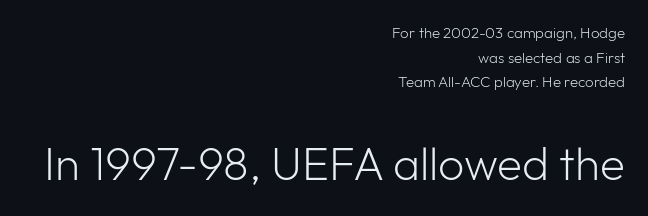
Q: Is the text bold? A: No.
Q: Is the text italic (slanted)? A: No, it is upright.
Q: Is the typeface a serif or a sans-serif typeface? A: Sans-serif.
Q: Is the text underlined? A: No.
Q: How is the paragraph aligned? A: Right-aligned.
Q: Is the spacing between letters normal or unusually wide? A: Normal.
Q: Is the spacing between lines tight, normal or loose? A: Normal.
Q: Which block of text is set in a larger size, the first (top) or the second (bottom)? A: The second (bottom) one.
Q: Width (condensed, normal, or wide)? A: Normal.
Q: Stroke contrast? A: Low.
Q: x-height? A: Medium.
Q: Monospaced? A: No.
